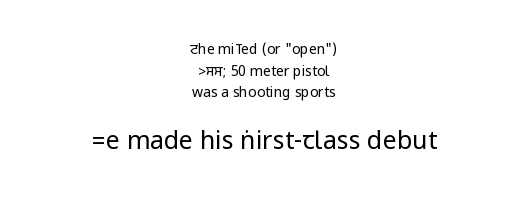
A typesetter would call this leading conventional body-copy spacing. Inter-character spacing is left at the font's built-in metrics. Type without underlining. Casual observation: everything's sitting right in the middle.
